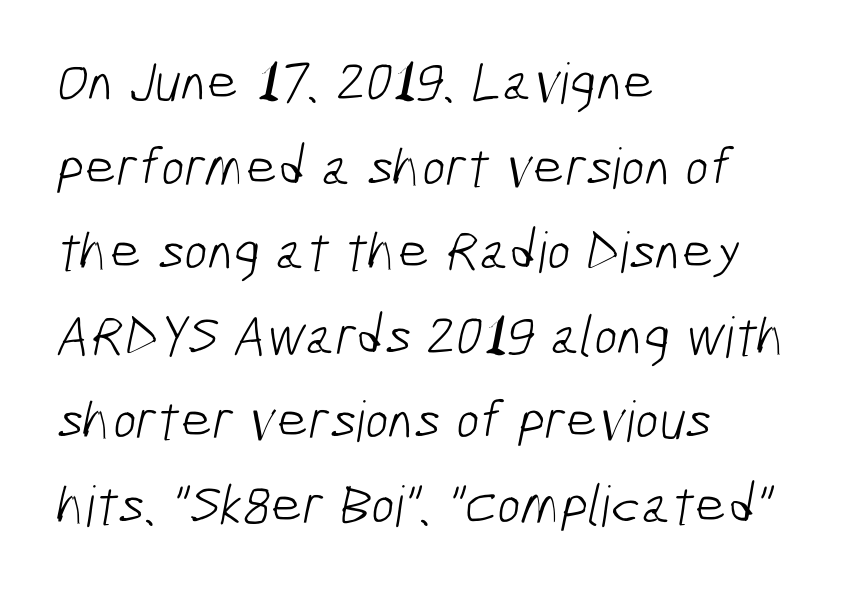
{"serif": "no", "bold": "no", "weight": "light", "width": "condensed", "stroke_contrast": "low", "x_height": "medium", "monospaced": "no", "underline": "no", "align": "left", "line_spacing": "normal", "line_spacing_ratio": 1.51, "letter_spacing": "normal", "letter_spacing_em": 0.0, "glyph_px": 56}
